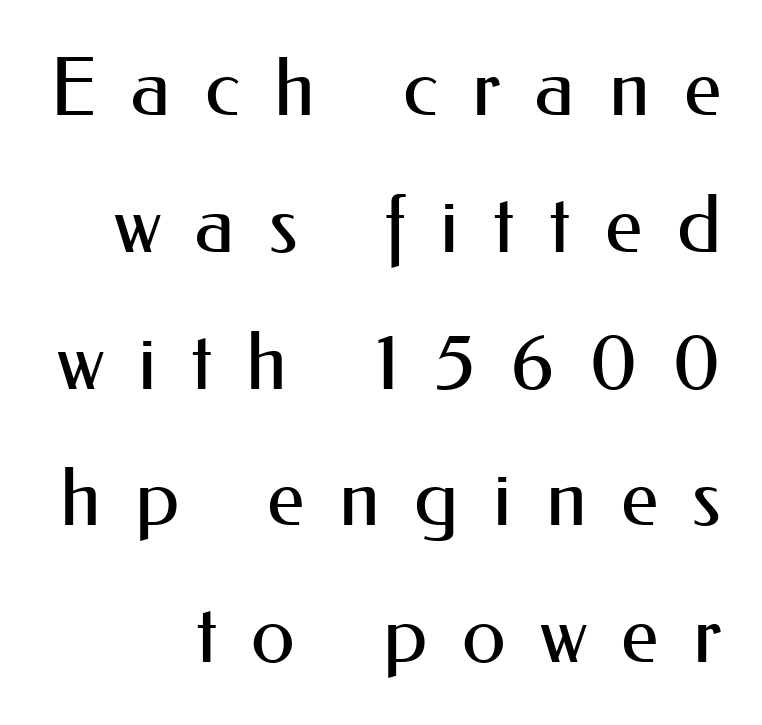
Q: Is the text bold? A: No.
Q: Is the text italic (slanted)? A: No, it is upright.
Q: Is the typeface a serif or a sans-serif typeface? A: Sans-serif.
Q: Is the text underlined? A: No.
Q: How is the paragraph aligned? A: Right-aligned.
Q: Is the spacing between letters normal or unusually wide? A: Unusually wide.
Q: Width (condensed, normal, or wide)? A: Normal.
Q: Stroke contrast? A: Medium.
Q: x-height? A: Small.
Q: Monospaced? A: No.
